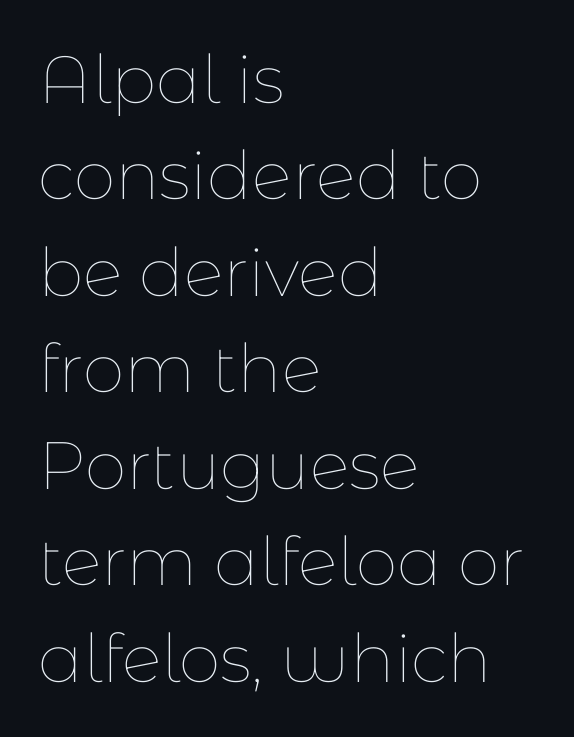
The image shows 67 px thin type, upright; set left-aligned, normal line spacing (1.44x), normal letter spacing, not underlined; low stroke contrast and a medium x-height.
